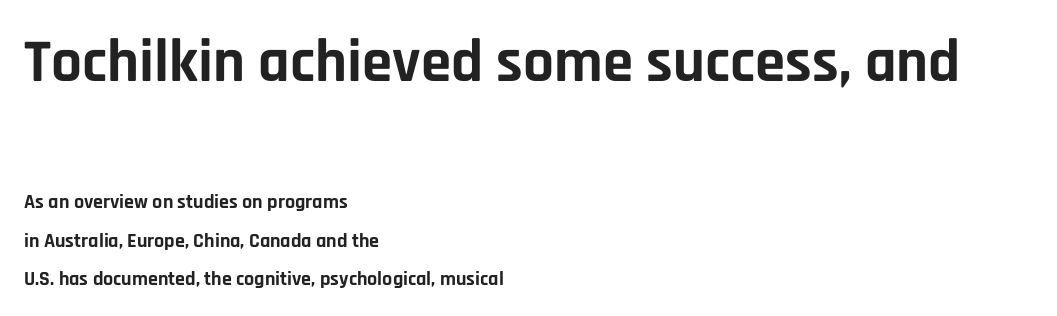
These lines are composed in type without serifs. Alignment: flush left. Character size in the leading block exceeds that of the trailing block. This sample uses an upright cut, with every glyph sitting square on the baseline. Observe the ordinary spacing: letters are neighbours, not strangers.
